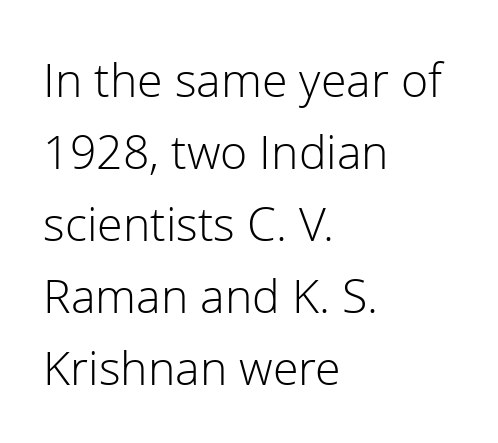
{"serif": "no", "italic": "no", "bold": "no", "weight": "light", "width": "normal", "stroke_contrast": "low", "x_height": "medium", "monospaced": "no", "underline": "no", "align": "left", "line_spacing": "normal", "line_spacing_ratio": 1.44, "letter_spacing": "normal", "letter_spacing_em": 0.0, "glyph_px": 50}
